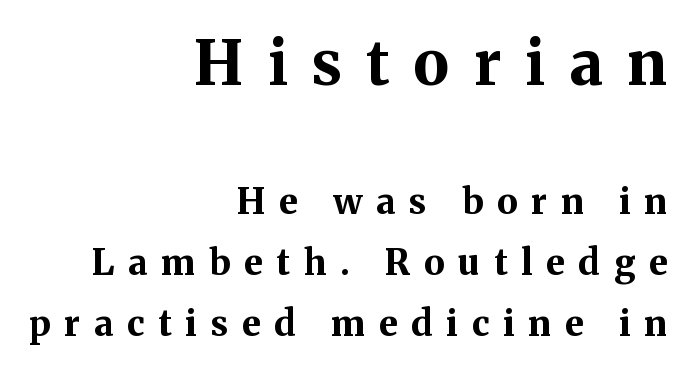
{"serif": "yes", "italic": "no", "bold": "yes", "weight": "bold", "width": "normal", "stroke_contrast": "medium", "x_height": "medium", "monospaced": "no", "underline": "no", "align": "right", "line_spacing_ratio": 1.74, "letter_spacing": "wide", "letter_spacing_em": 0.4, "larger_block": "first", "size_ratio": 1.74, "glyph_px": 61}
